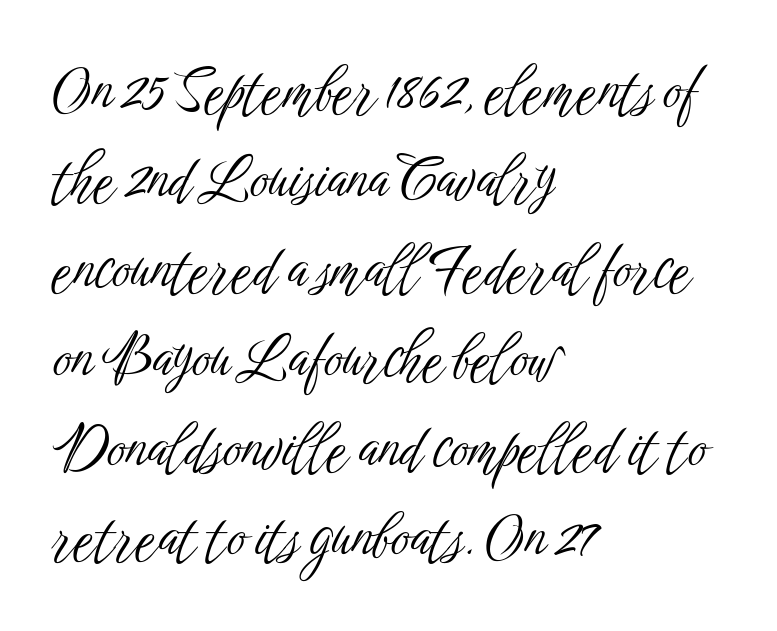
Character widths vary here, with narrow letters taking less room than wide ones. In terms of letterform style, serifs are entirely absent. The space directly below the letters is spotless. Is this a heavy cut? Hardly; it is regular or lighter.
